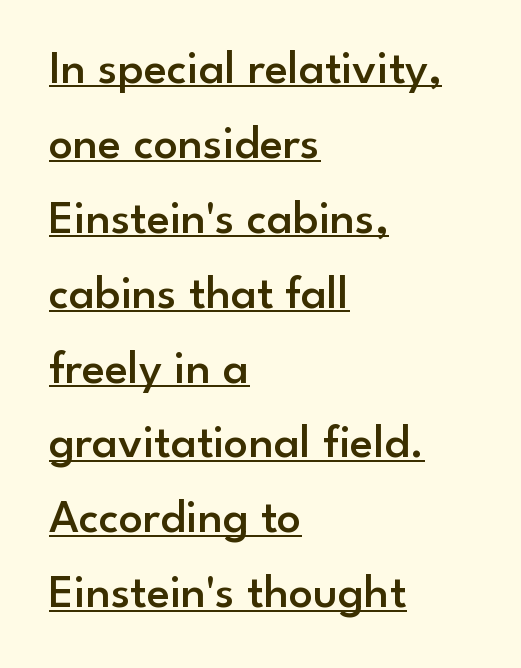
Q: Is the text bold? A: Semi-bold.
Q: Is the text italic (slanted)? A: No, it is upright.
Q: Is the typeface a serif or a sans-serif typeface? A: Sans-serif.
Q: Is the text underlined? A: Yes.
Q: How is the paragraph aligned? A: Left-aligned.
Q: Is the spacing between letters normal or unusually wide? A: Normal.
Q: Is the spacing between lines tight, normal or loose? A: Normal.
Q: Width (condensed, normal, or wide)? A: Normal.
Q: Stroke contrast? A: Low.
Q: x-height? A: Small.
Q: Monospaced? A: No.
